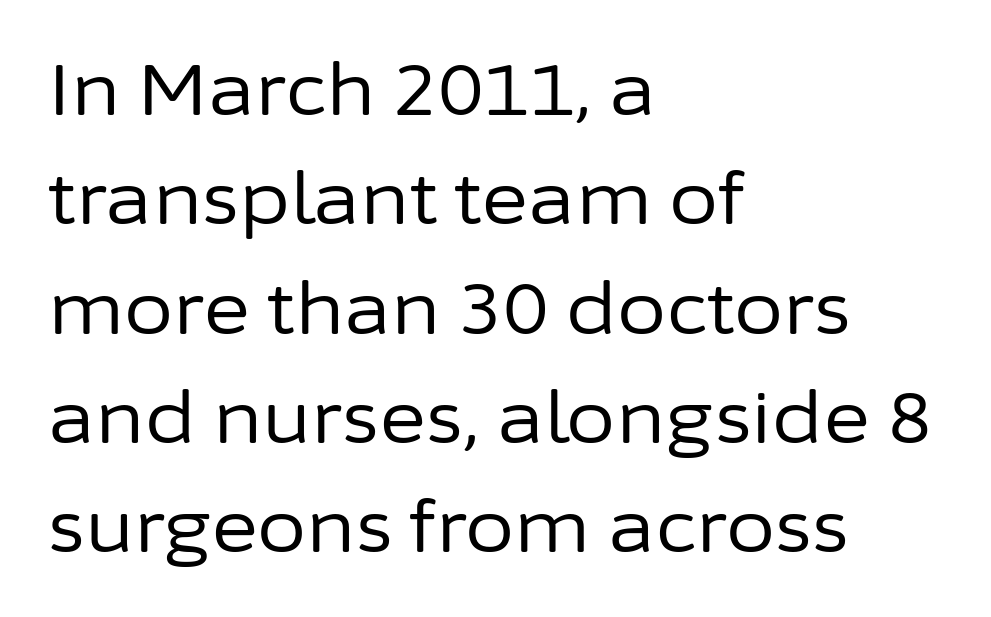
The image shows 71 px regular-weight sans-serif type, upright; set left-aligned, normal line spacing (1.54x), normal letter spacing, not underlined; low stroke contrast and a medium x-height.
